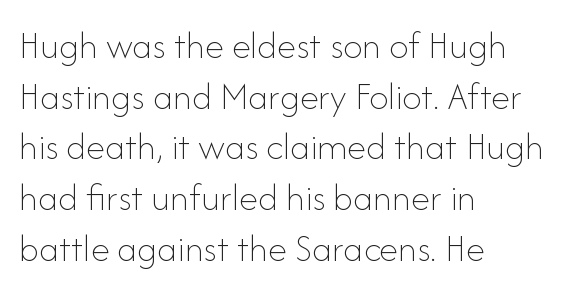
These lines are rendered in a variable-pitch font. Inter-character spacing is left at the font's built-in metrics. A normal amount of white space separates one row of letters from the next. Horizontal alignment here is leftward, the default for most running prose. Underline: absent.
